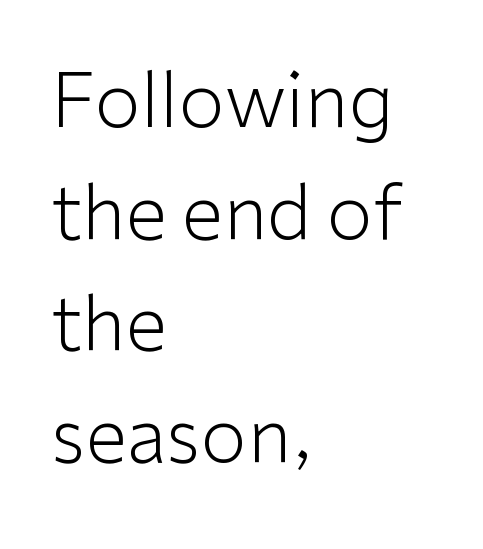
{"serif": "no", "italic": "no", "bold": "no", "weight": "light", "width": "normal", "stroke_contrast": "low", "x_height": "medium", "monospaced": "no", "underline": "no", "align": "left", "line_spacing": "normal", "line_spacing_ratio": 1.49, "letter_spacing": "normal", "letter_spacing_em": 0.0, "glyph_px": 75}
